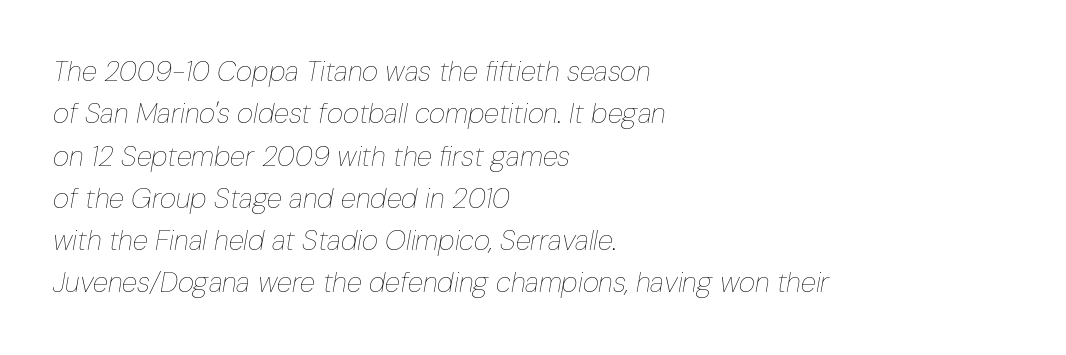
The image shows 28 px thin, condensed type, italic (leaning right); set left-aligned, normal line spacing (1.51x), normal letter spacing, not underlined; low stroke contrast and a medium x-height.
